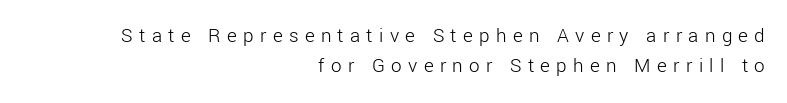
The image shows 21 px text type, upright; set right-aligned, normal line spacing (1.45x), unusually wide letter spacing (+0.3 em), not underlined.
